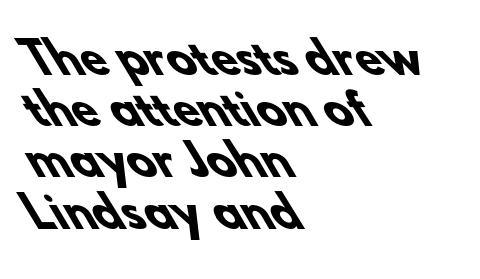
The image shows 42 px heavy sans-serif type; set left-aligned, line spacing 1.22x, normal letter spacing, not underlined; low stroke contrast and a small x-height.
